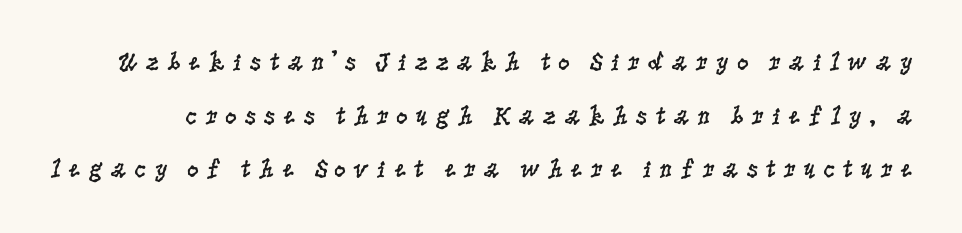
{"bold": "no", "underline": "no", "line_spacing": "loose", "line_spacing_ratio": 2.06, "letter_spacing": "wide", "letter_spacing_em": 0.27, "glyph_px": 26}
